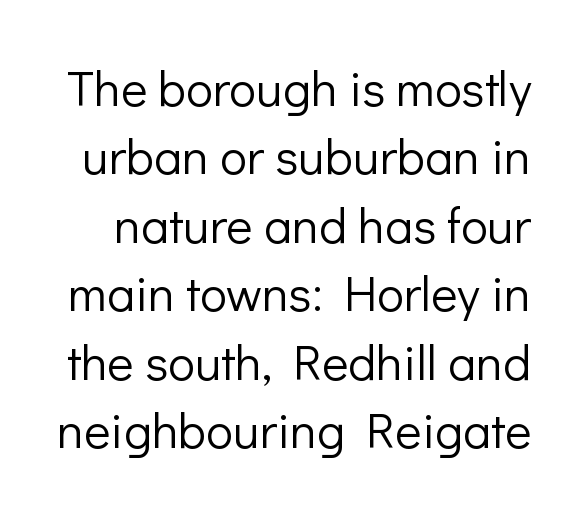
The image shows 50 px light sans-serif type, upright; set normal line spacing (1.37x), normal letter spacing, not underlined; low stroke contrast and a medium x-height.
